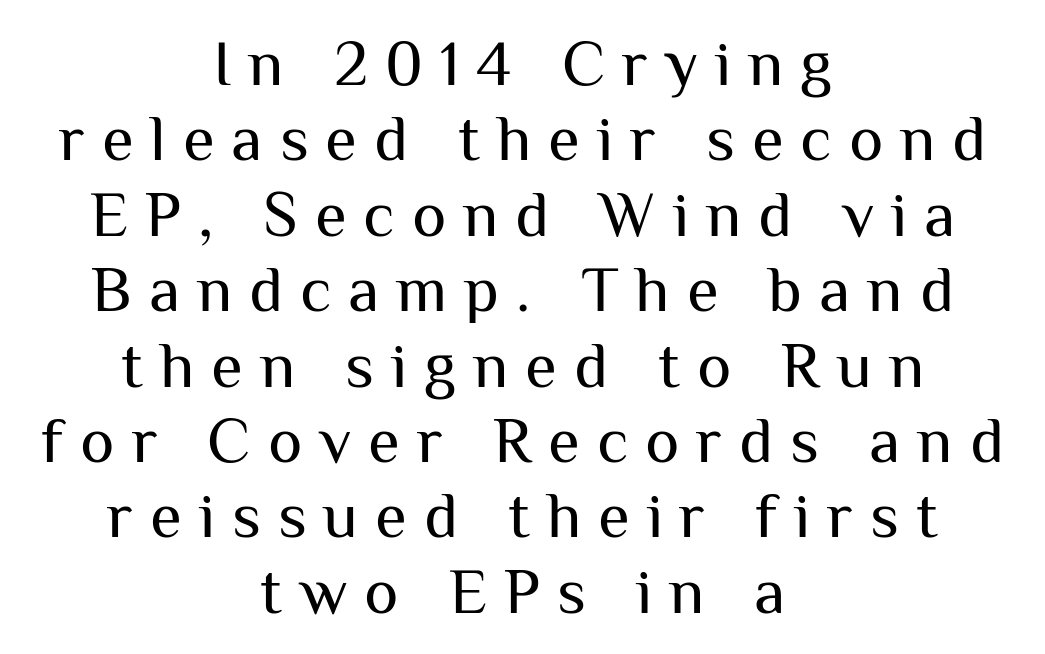
{"serif": "no", "italic": "no", "bold": "no", "weight": "regular", "width": "normal", "stroke_contrast": "medium", "x_height": "medium", "monospaced": "no", "underline": "no", "align": "center", "line_spacing_ratio": 1.16, "letter_spacing": "wide", "letter_spacing_em": 0.26, "glyph_px": 65}
